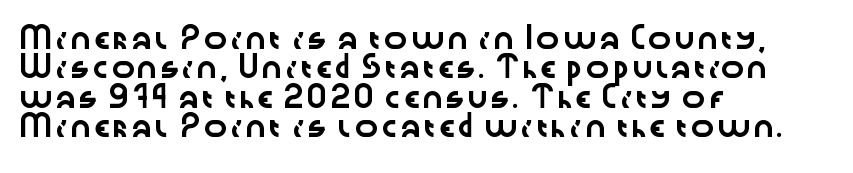
The image shows 20 px text type, upright; set left-aligned, normal line spacing (1.47x), normal letter spacing, not underlined.
